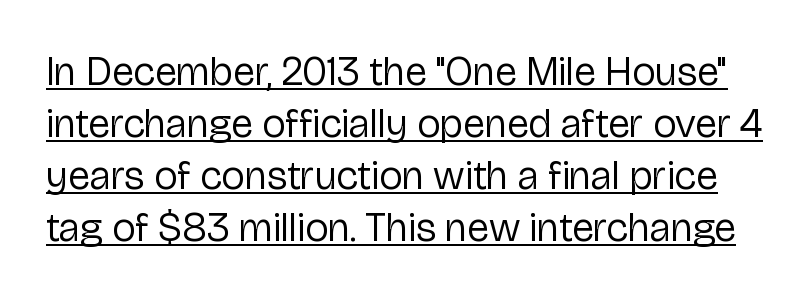
Q: Is the text bold? A: No.
Q: Is the text italic (slanted)? A: No, it is upright.
Q: Is the typeface a serif or a sans-serif typeface? A: Sans-serif.
Q: Is the text underlined? A: Yes.
Q: Is the spacing between letters normal or unusually wide? A: Normal.
Q: Is the spacing between lines tight, normal or loose? A: Normal.
Q: Width (condensed, normal, or wide)? A: Normal.
Q: Stroke contrast? A: Low.
Q: x-height? A: Medium.
Q: Monospaced? A: No.
